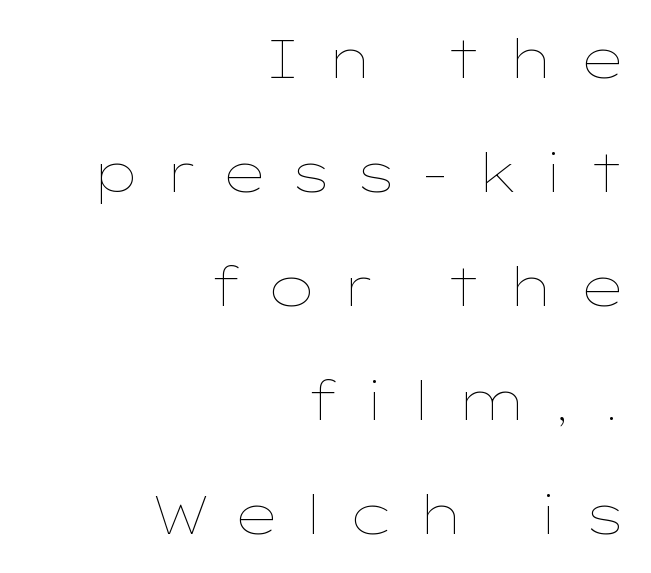
{"italic": "no", "bold": "no", "weight": "thin", "width": "wide", "stroke_contrast": "low", "x_height": "medium", "monospaced": "no", "underline": "no", "align": "right", "line_spacing": "loose", "line_spacing_ratio": 2.15, "letter_spacing": "wide", "letter_spacing_em": 0.42, "glyph_px": 53}
